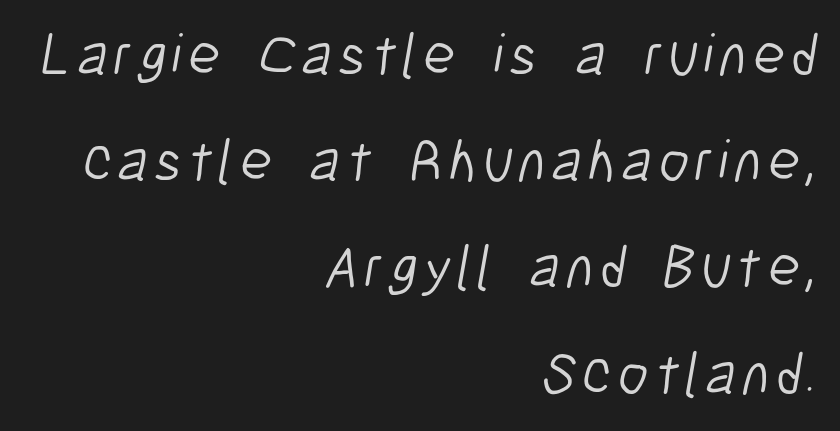
Q: Is the text bold? A: No.
Q: Is the typeface a serif or a sans-serif typeface? A: Sans-serif.
Q: Is the text underlined? A: No.
Q: How is the paragraph aligned? A: Right-aligned.
Q: Width (condensed, normal, or wide)? A: Condensed.
Q: Stroke contrast? A: Low.
Q: x-height? A: Medium.
Q: Monospaced? A: No.
